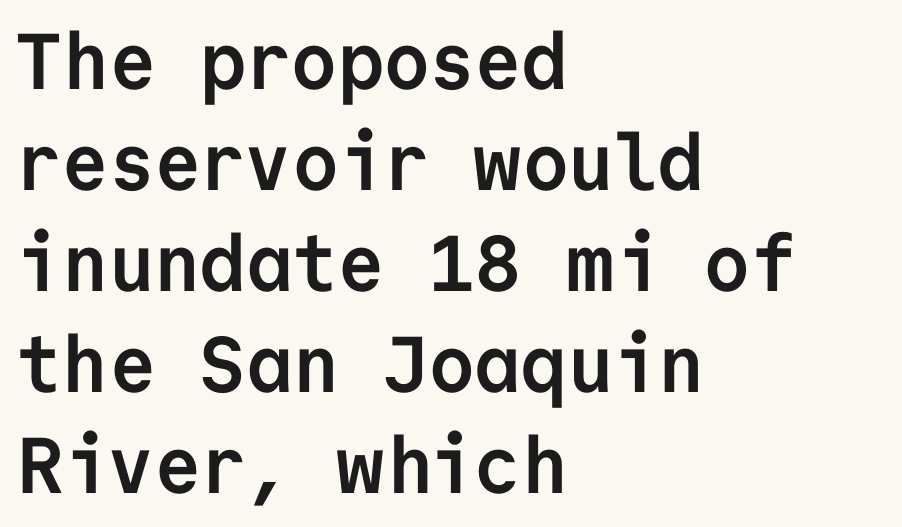
Q: Is the text bold? A: Yes.
Q: Is the text italic (slanted)? A: No, it is upright.
Q: Is the typeface a serif or a sans-serif typeface? A: Sans-serif.
Q: Is the text underlined? A: No.
Q: How is the paragraph aligned? A: Left-aligned.
Q: Is the spacing between letters normal or unusually wide? A: Normal.
Q: Is the spacing between lines tight, normal or loose? A: Normal.
Q: Width (condensed, normal, or wide)? A: Normal.
Q: Stroke contrast? A: Low.
Q: x-height? A: Medium.
Q: Monospaced? A: Yes.
